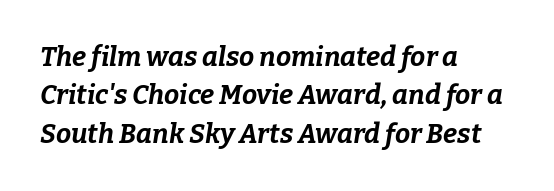
{"italic": "yes", "lean": "right", "slant_degrees": 9, "bold": "yes", "underline": "no", "align": "left", "line_spacing": "normal", "line_spacing_ratio": 1.42, "letter_spacing": "normal", "letter_spacing_em": 0.0, "glyph_px": 27}
